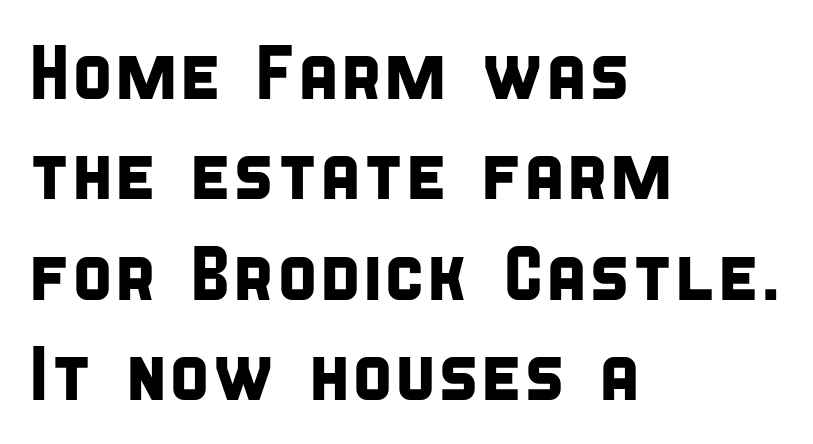
There is no visible air inserted between adjacent glyphs. You can tell from the bare stems that sans-serif type was used. Horizontally, the lines are justified to the leading edge only. Bare-footed words on every line. These lines are rendered in a variable-pitch font.
